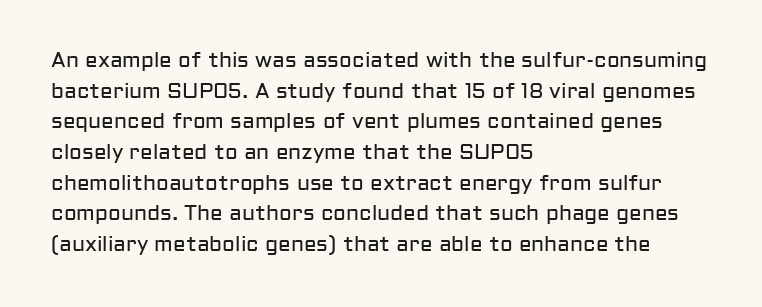
{"italic": "no", "bold": "no", "underline": "no", "align": "left", "line_spacing": "normal", "line_spacing_ratio": 1.46, "letter_spacing": "normal", "letter_spacing_em": 0.0, "glyph_px": 21}
